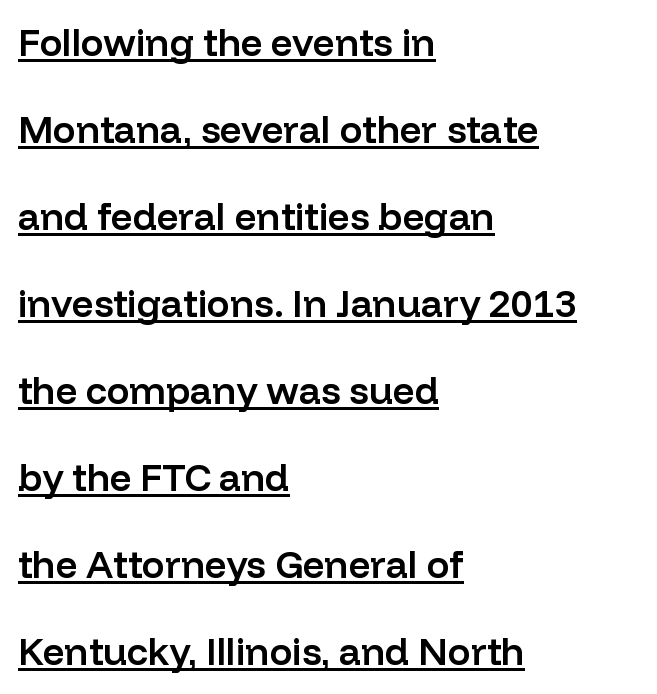
{"serif": "no", "italic": "no", "bold": "semi", "weight": "semibold", "width": "normal", "stroke_contrast": "low", "x_height": "medium", "monospaced": "no", "underline": "yes", "align": "left", "line_spacing": "loose", "line_spacing_ratio": 2.29, "letter_spacing": "normal", "letter_spacing_em": 0.0, "glyph_px": 38}
